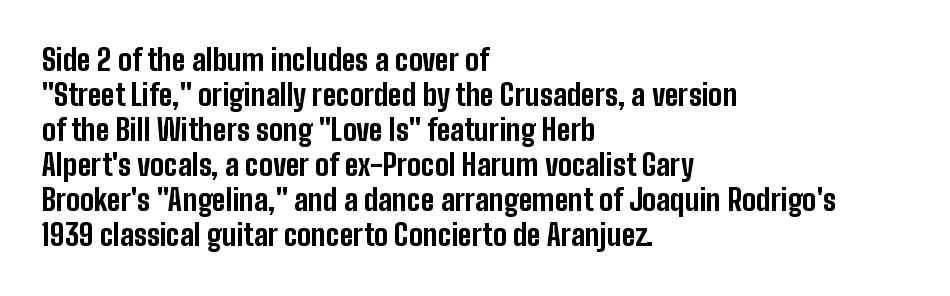
Q: Is the text bold? A: Yes.
Q: Is the text italic (slanted)? A: No, it is upright.
Q: Is the typeface a serif or a sans-serif typeface? A: Sans-serif.
Q: Is the text underlined? A: No.
Q: How is the paragraph aligned? A: Left-aligned.
Q: Is the spacing between letters normal or unusually wide? A: Normal.
Q: Width (condensed, normal, or wide)? A: Condensed.
Q: Stroke contrast? A: Low.
Q: x-height? A: Medium.
Q: Monospaced? A: No.
